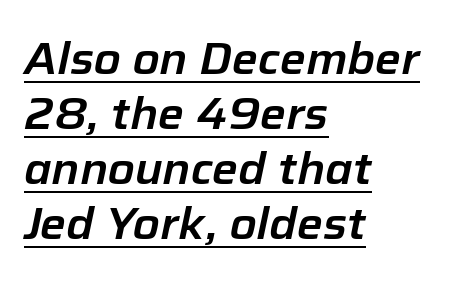
Q: Is the text italic (slanted)? A: Yes, it leans right by about 12 degrees.
Q: Is the text underlined? A: Yes.
Q: How is the paragraph aligned? A: Left-aligned.
Q: Is the spacing between letters normal or unusually wide? A: Normal.
Q: Is the spacing between lines tight, normal or loose? A: Normal.
Q: Width (condensed, normal, or wide)? A: Normal.
Q: Stroke contrast? A: Low.
Q: x-height? A: Medium.
Q: Monospaced? A: No.
